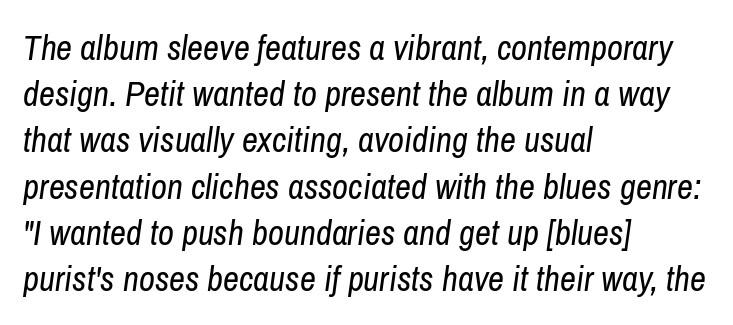
Q: Is the text bold? A: No.
Q: Is the text italic (slanted)? A: Yes, it leans right by about 8 degrees.
Q: Is the text underlined? A: No.
Q: How is the paragraph aligned? A: Left-aligned.
Q: Is the spacing between letters normal or unusually wide? A: Normal.
Q: Is the spacing between lines tight, normal or loose? A: Normal.
Q: Width (condensed, normal, or wide)? A: Condensed.
Q: Stroke contrast? A: Low.
Q: x-height? A: Medium.
Q: Monospaced? A: No.
